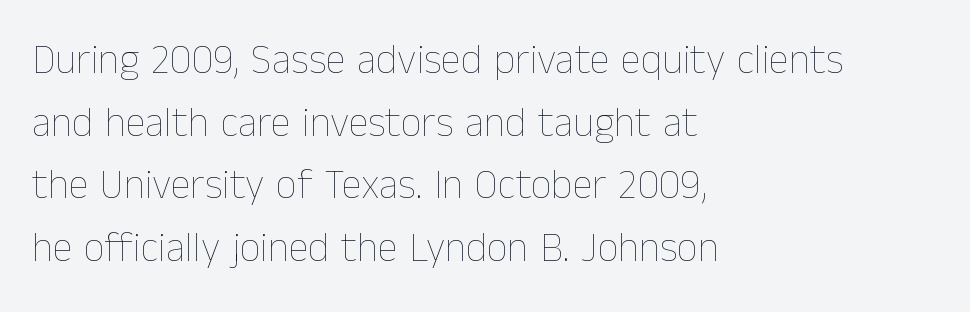
The image shows 41 px thin type, upright; set left-aligned, normal line spacing (1.53x), normal letter spacing, not underlined; low stroke contrast and a medium x-height.
